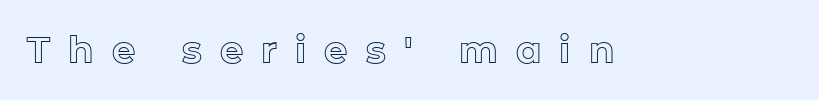
Q: Is the text italic (slanted)? A: No, it is upright.
Q: Is the text underlined? A: No.
Q: Is the spacing between letters normal or unusually wide? A: Unusually wide.
Q: Width (condensed, normal, or wide)? A: Normal.
Q: x-height? A: Medium.
Q: Monospaced? A: No.
